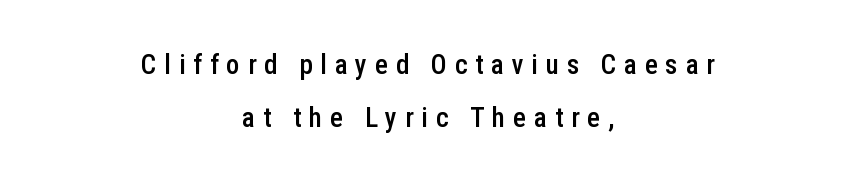
The image shows 27 px text type, upright; set centered, loose line spacing (1.98x), unusually wide letter spacing (+0.29 em), not underlined.
